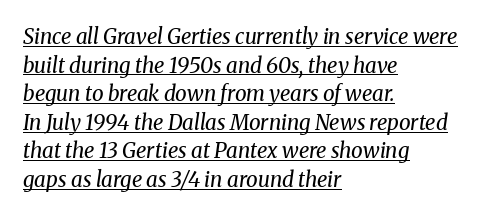
{"italic": "yes", "lean": "right", "slant_degrees": 8, "bold": "no", "underline": "yes", "align": "left", "line_spacing": "normal", "line_spacing_ratio": 1.36, "letter_spacing": "normal", "letter_spacing_em": 0.0, "glyph_px": 21}
